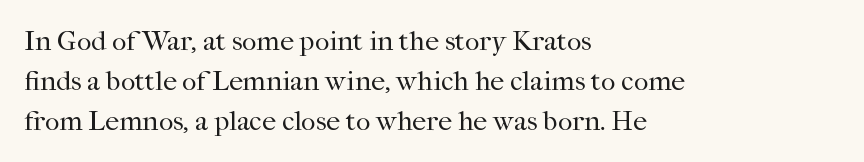
The image shows 28 px regular-weight serif type, upright; set left-aligned, normal line spacing (1.42x), normal letter spacing, not underlined; high stroke contrast and a medium x-height.
